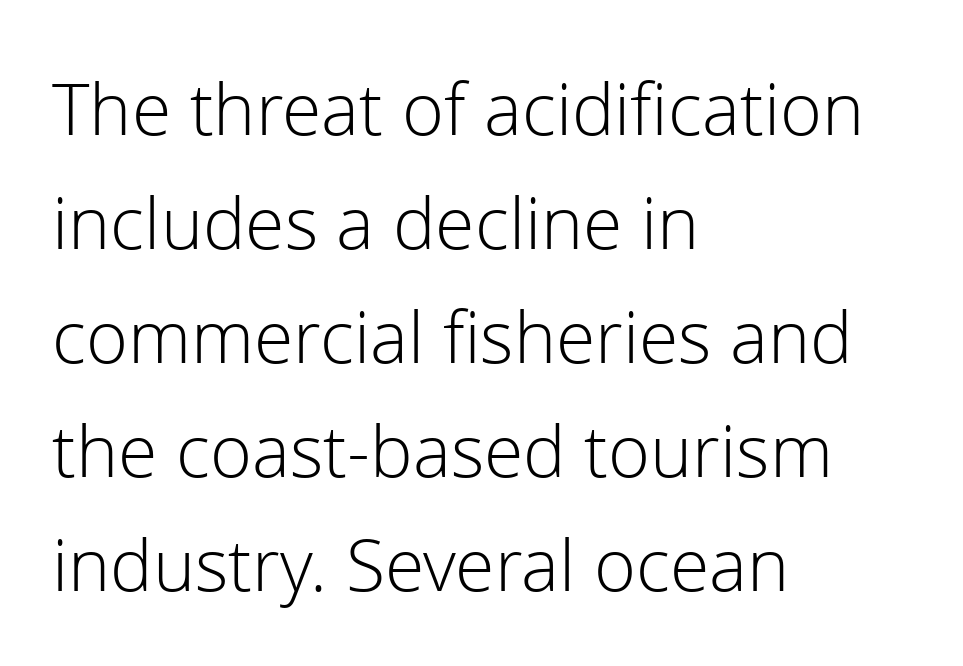
The image shows 77 px light sans-serif type, upright; set left-aligned, normal line spacing (1.48x), normal letter spacing, not underlined; low stroke contrast and a medium x-height.
